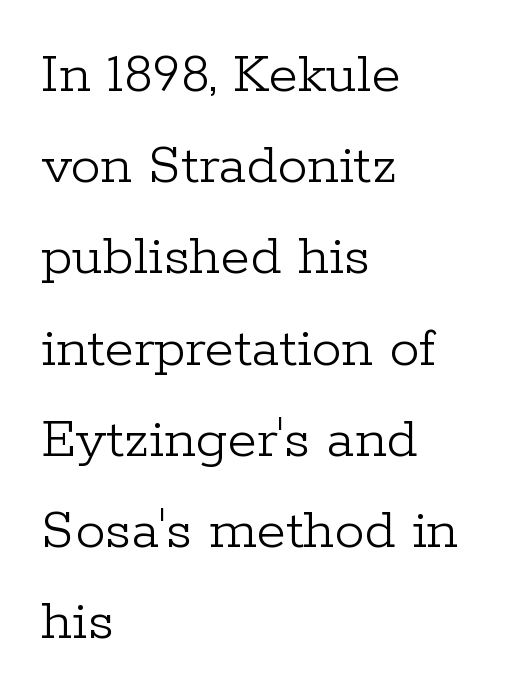
{"serif": "yes", "italic": "no", "bold": "no", "weight": "light", "width": "normal", "stroke_contrast": "low", "x_height": "medium", "monospaced": "no", "underline": "no", "align": "left", "line_spacing": "normal", "line_spacing_ratio": 1.52, "letter_spacing": "normal", "letter_spacing_em": 0.0, "glyph_px": 60}
